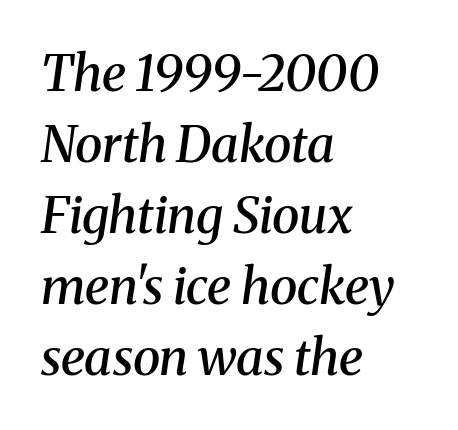
{"serif": "yes", "italic": "yes", "lean": "right", "slant_degrees": 8, "bold": "semi", "weight": "semibold", "width": "normal", "stroke_contrast": "medium", "x_height": "medium", "monospaced": "no", "underline": "no", "align": "left", "line_spacing": "normal", "line_spacing_ratio": 1.42, "letter_spacing": "normal", "letter_spacing_em": 0.0, "glyph_px": 50}
